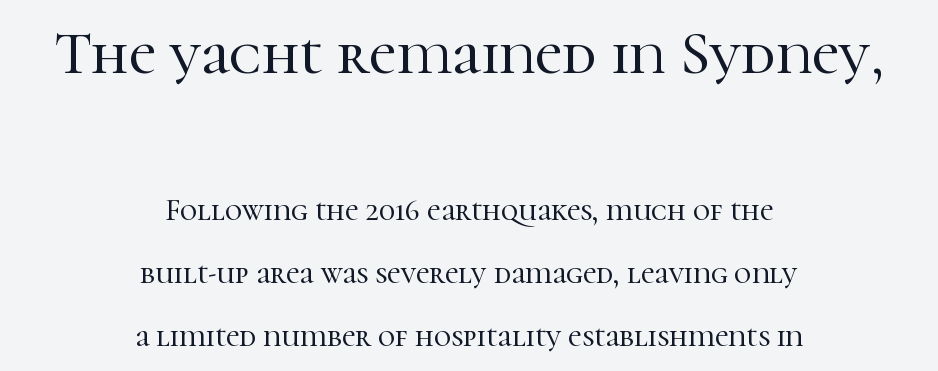
Q: Is the text italic (slanted)? A: No, it is upright.
Q: Is the typeface a serif or a sans-serif typeface? A: Serif.
Q: Is the text underlined? A: No.
Q: How is the paragraph aligned? A: Centered.
Q: Is the spacing between letters normal or unusually wide? A: Normal.
Q: Is the spacing between lines tight, normal or loose? A: Loose.
Q: Which block of text is set in a larger size, the first (top) or the second (bottom)? A: The first (top) one.
Q: Width (condensed, normal, or wide)? A: Normal.
Q: Stroke contrast? A: High.
Q: x-height? A: Medium.
Q: Monospaced? A: No.
